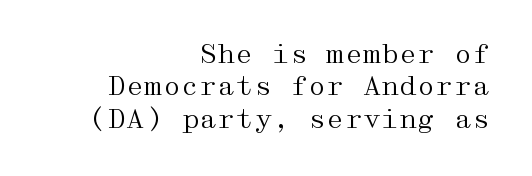
The image shows 26 px text type, upright; set right-aligned, normal line spacing (1.25x), normal letter spacing, not underlined.
